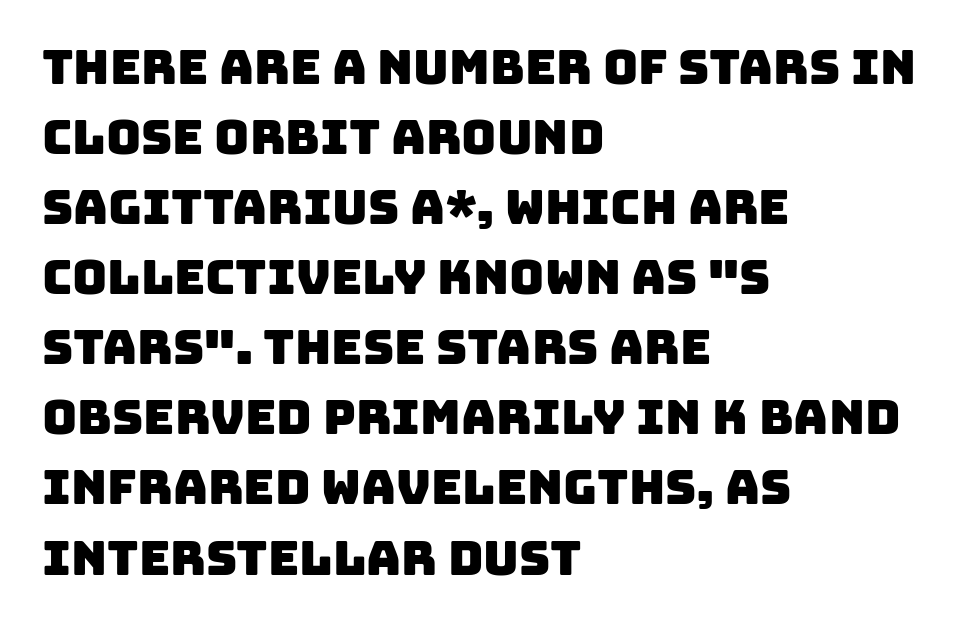
A typesetter would label this face a sans. The strip under each line holds only bare page. A typesetter would call this proportional, since set widths differ per character. Every row of glyphs begins at an identical x-position on the left. There is no visible air inserted between adjacent glyphs. Vertical spacing — default.
